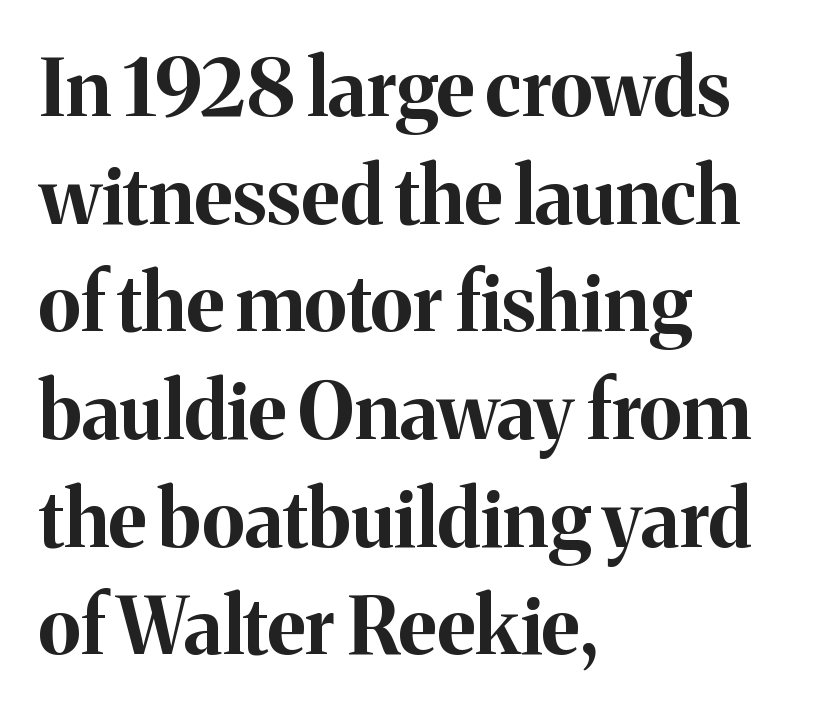
Lines of text with bare space underneath. Typeset ragged right — the left edge is the straight one. Tall strokes in this sample are plumb rather than angled. The rendering uses natural spacing where letterforms have individual widths.
